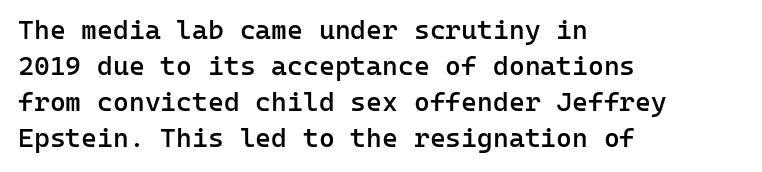
Does extra space separate the letters? No, they use regular spacing. Evenly set lines give the paragraph a standard silhouette. Nobody drew a line under any word here. Notice the strokes are somewhat thickened but not fully heavy: this is a semibold. Layout note: lines flush left.
